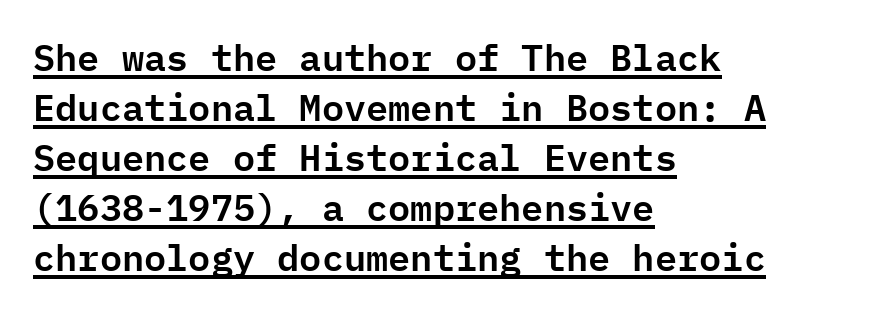
Reading down the column, the eye jumps a familiar distance to each next line. Think of a typewriter: that constant character pitch is what you see here. There is no visible air inserted between adjacent glyphs. The sample's only ornament is a line tracing under the words.
